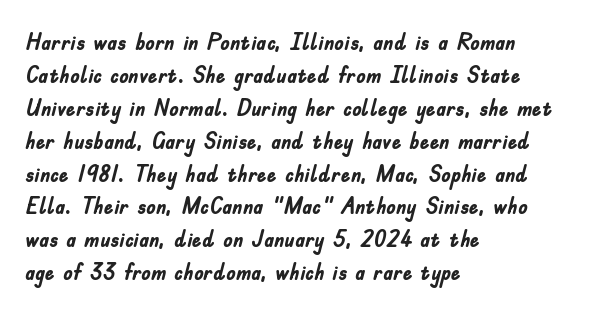
The image shows 24 px bold type; set left-aligned, normal line spacing (1.37x), normal letter spacing, not underlined.
